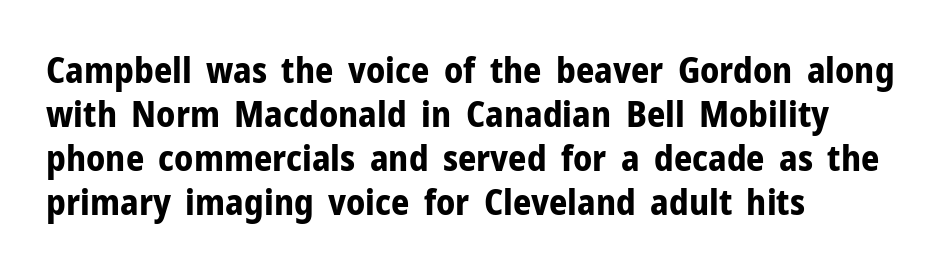
Q: Is the text bold? A: Yes.
Q: Is the text italic (slanted)? A: No, it is upright.
Q: Is the typeface a serif or a sans-serif typeface? A: Sans-serif.
Q: Is the text underlined? A: No.
Q: How is the paragraph aligned? A: Left-aligned.
Q: Is the spacing between letters normal or unusually wide? A: Normal.
Q: Width (condensed, normal, or wide)? A: Normal.
Q: Stroke contrast? A: Low.
Q: x-height? A: Medium.
Q: Monospaced? A: No.
